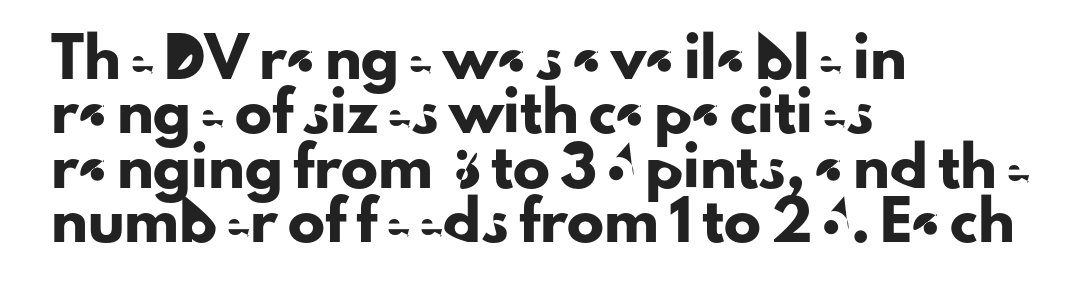
Q: Is the text italic (slanted)? A: No, it is upright.
Q: Is the typeface a serif or a sans-serif typeface? A: Sans-serif.
Q: Is the text underlined? A: No.
Q: How is the paragraph aligned? A: Left-aligned.
Q: Is the spacing between letters normal or unusually wide? A: Normal.
Q: Is the spacing between lines tight, normal or loose? A: Normal.
Q: Width (condensed, normal, or wide)? A: Normal.
Q: Stroke contrast? A: Low.
Q: x-height? A: Small.
Q: Monospaced? A: No.
